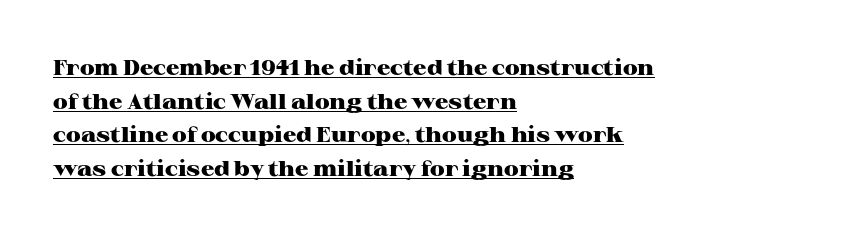
The image shows 21 px bold type, upright; set left-aligned, normal line spacing (1.6x), normal letter spacing, underlined.
